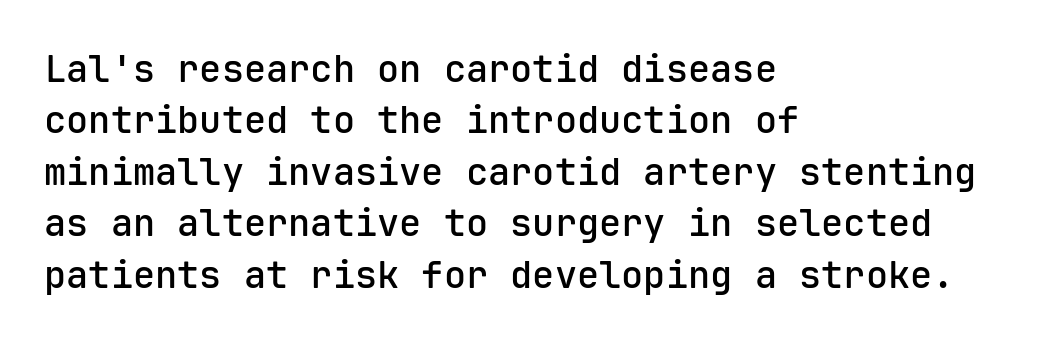
The image shows 37 px semibold sans-serif type, upright, monospaced; set left-aligned, normal line spacing (1.39x), normal letter spacing, not underlined; low stroke contrast and a medium x-height.
